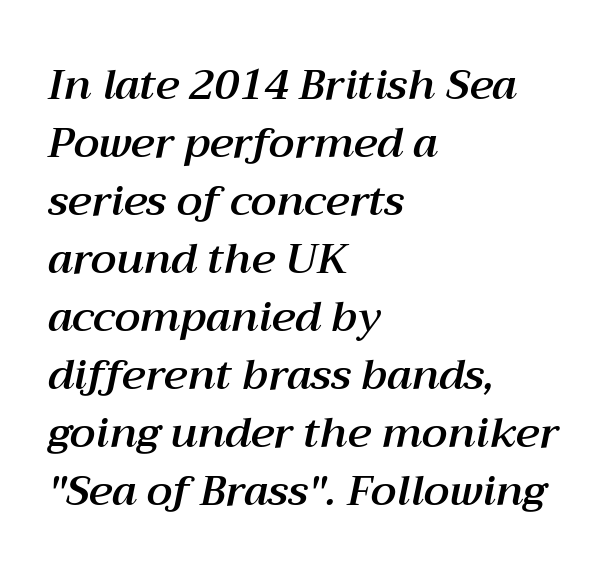
Q: Is the text italic (slanted)? A: Yes, it leans right by about 12 degrees.
Q: Is the text underlined? A: No.
Q: How is the paragraph aligned? A: Left-aligned.
Q: Is the spacing between letters normal or unusually wide? A: Normal.
Q: Is the spacing between lines tight, normal or loose? A: Normal.
Q: Width (condensed, normal, or wide)? A: Normal.
Q: Stroke contrast? A: Medium.
Q: x-height? A: Medium.
Q: Monospaced? A: No.
